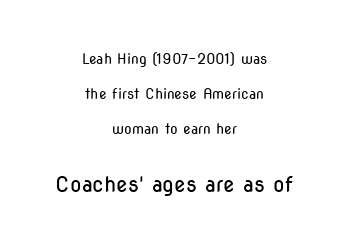
Q: Is the text bold? A: No.
Q: Is the text italic (slanted)? A: No, it is upright.
Q: Is the text underlined? A: No.
Q: How is the paragraph aligned? A: Centered.
Q: Is the spacing between letters normal or unusually wide? A: Normal.
Q: Is the spacing between lines tight, normal or loose? A: Loose.
Q: Which block of text is set in a larger size, the first (top) or the second (bottom)? A: The second (bottom) one.
